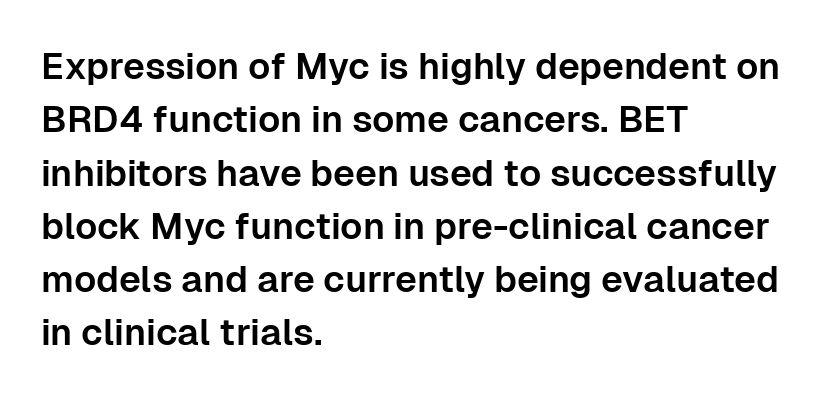
How are the letters spaced? Ordinarily, with no added tracking. The typesetter chose a ragged-right arrangement here. The area under the type is left untouched. This sample uses a sans-serif face. Varying glyph widths throughout — classic text-font behaviour.
